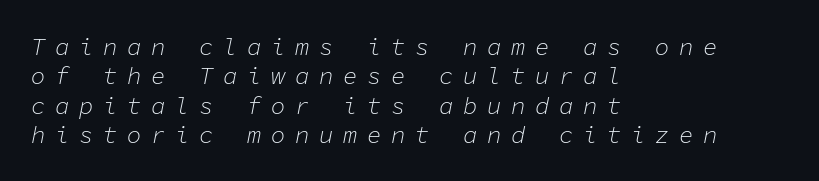
{"italic": "yes", "lean": "right", "slant_degrees": 11, "bold": "no", "underline": "no", "align": "left", "line_spacing_ratio": 1.22, "letter_spacing": "wide", "letter_spacing_em": 0.4, "glyph_px": 24}
